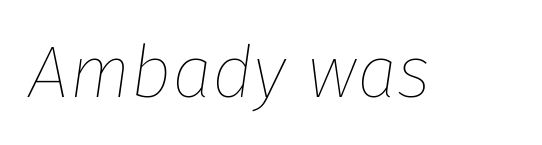
Q: Is the text bold? A: No.
Q: Is the text italic (slanted)? A: Yes, it leans right by about 8 degrees.
Q: Is the text underlined? A: No.
Q: Is the spacing between letters normal or unusually wide? A: Normal.
Q: Width (condensed, normal, or wide)? A: Normal.
Q: Stroke contrast? A: Low.
Q: x-height? A: Medium.
Q: Monospaced? A: No.
